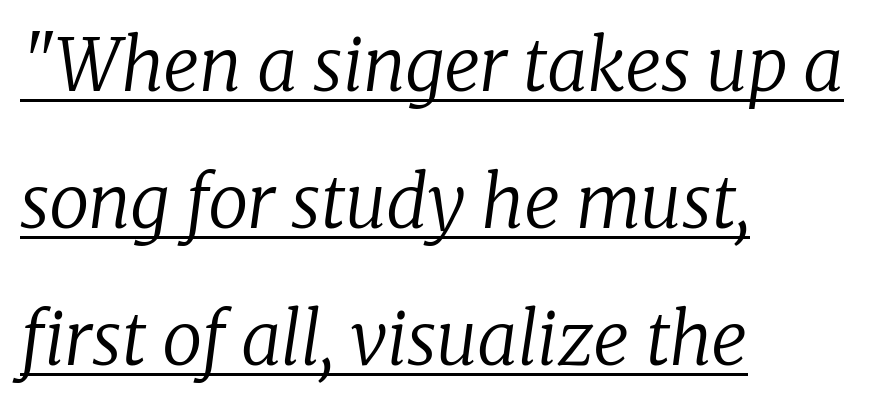
Looks like regular typesetting: each glyph gets only the width it needs. This is serif lettering, the kind often seen in printed books. Each new line begins a long way beneath the previous one. In terms of letterspacing, this is plain default setting. Is there an underline? Yes — a line sits under the letters. A light-to-regular cut is what we see here.
